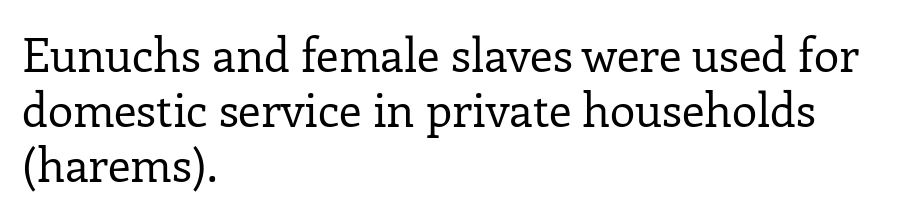
The ragged edge is on the right, which tells us the setting is flush left. Here the designer chose a conventional face with non-uniform glyph widths. Examine the stroke ends and you'll spot serifs. Each word holds together tightly as a unit, with standard inter-letter gaps. Is the stroke heavy? The answer is a plain regular-or-lighter.
